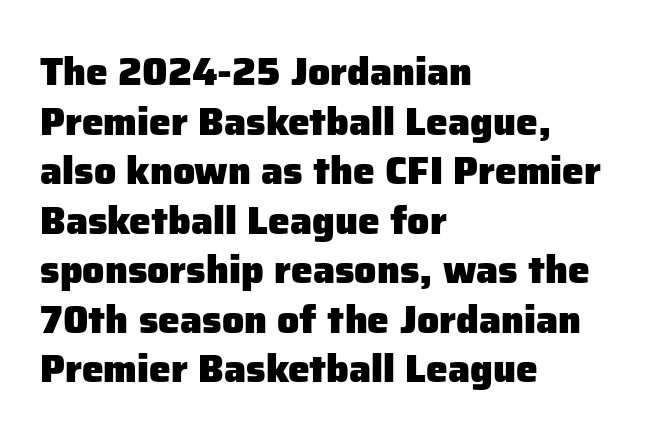
Type style note: lacks serifs. The block of text has a typical density, with ordinary space between rows. The compositor pushed each line to the left boundary. Ordinary non-slanted type is in use. Chunky letters — that's bold for sure. Note the varied advance widths — an 'i' is clearly narrower than an 'm'.
